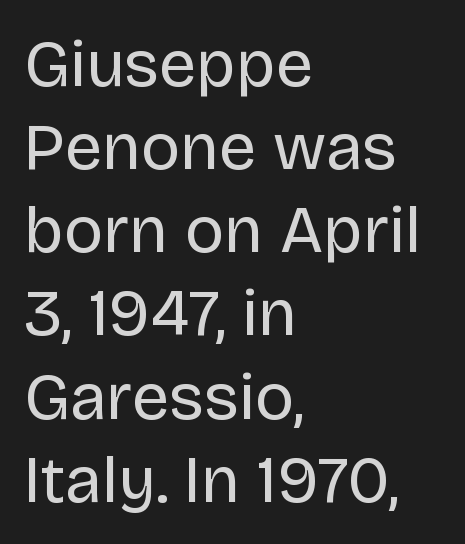
Spacing verdict: proportional, widths tailored to each character. Nobody drew a line under any word here. Nothing heavy about these letters — not bold at all. A typesetter would call this zero additional tracking. Rows of type keep a routine distance in the vertical direction.
